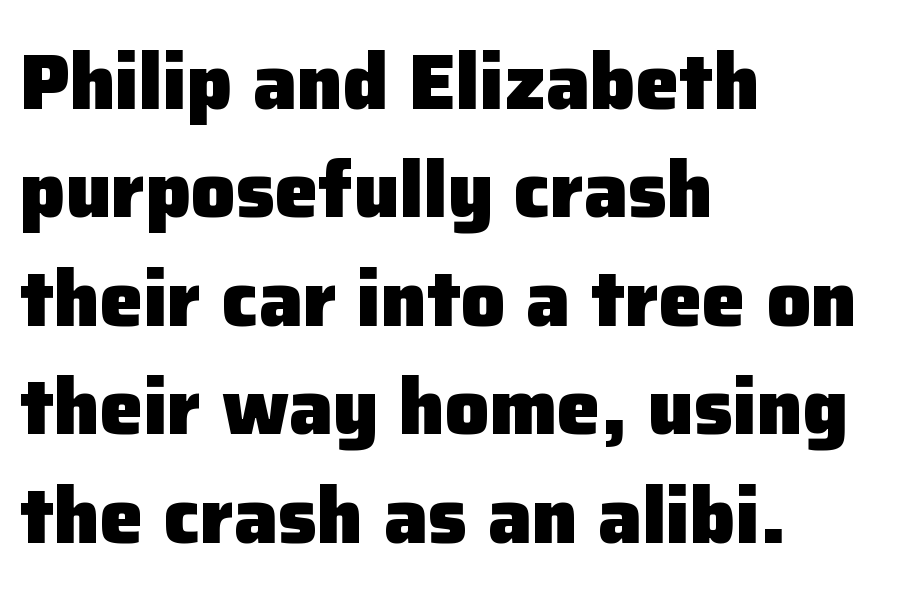
Reading down the block, your eye returns to a fixed left position each line. The passage shown is typeset with a sans-serif family. The gap between lines stays unmarked. Each glyph is drawn with heavy, bold strokes. A typesetter would mark this as roman, not italic. The line-height multiplier appears to be the usual default.
